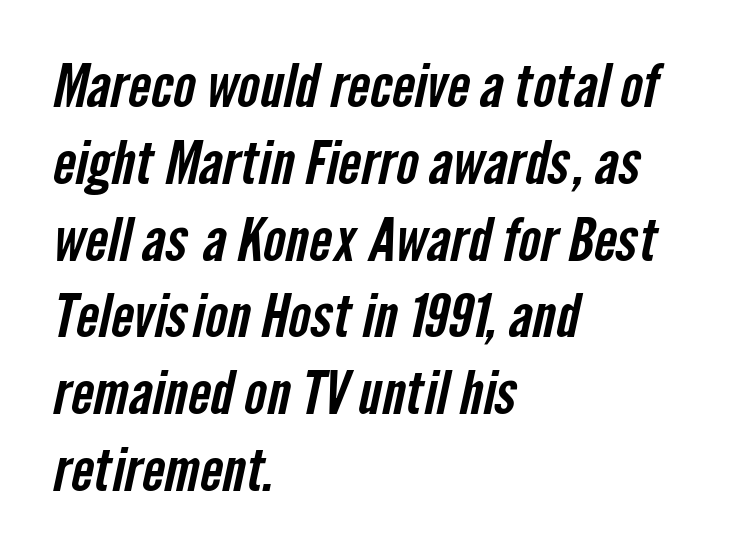
The paragraph has a hard left edge and a soft right edge. Beneath every word, the page is bare. The lines sit at an ordinary, default distance from one another. This sample has the flowing, uneven cadence of proportional lettering. The horizontal fit of the characters is conventional and even. Regarding serifs, this sample does without them.
